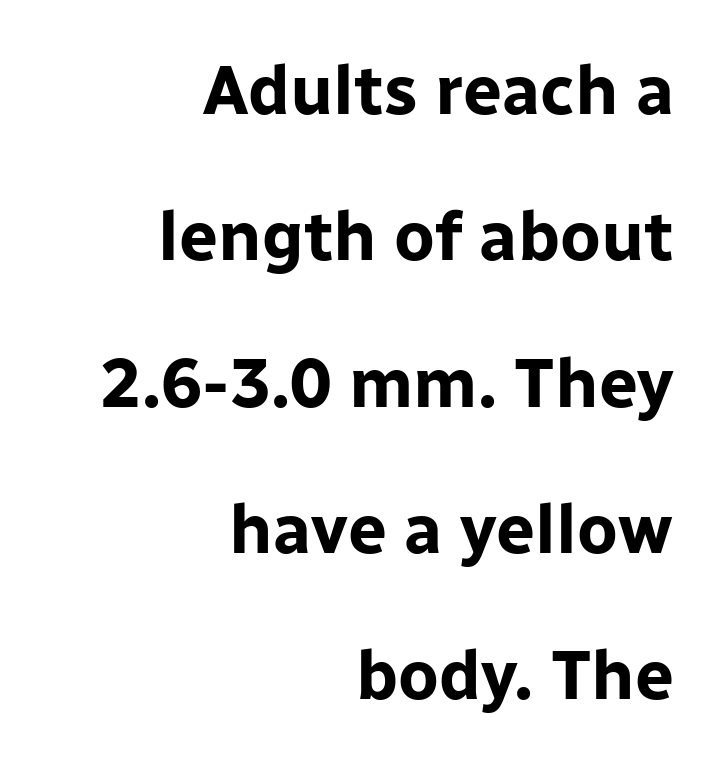
Q: Is the text bold? A: Yes.
Q: Is the text italic (slanted)? A: No, it is upright.
Q: Is the typeface a serif or a sans-serif typeface? A: Sans-serif.
Q: Is the text underlined? A: No.
Q: How is the paragraph aligned? A: Right-aligned.
Q: Is the spacing between letters normal or unusually wide? A: Normal.
Q: Is the spacing between lines tight, normal or loose? A: Loose.
Q: Width (condensed, normal, or wide)? A: Normal.
Q: Stroke contrast? A: Low.
Q: x-height? A: Medium.
Q: Monospaced? A: No.
